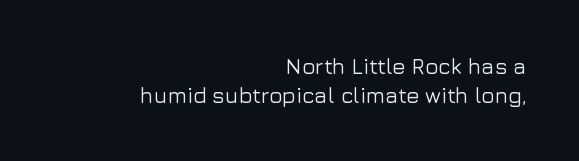
This block has exactly the height ordinary leading produces. Posture: upright roman. Is the letter spacing exaggerated? No — it looks like the ordinary default. Any mark beneath the type? The region is blank. The rag falls on the left side of this text block.
